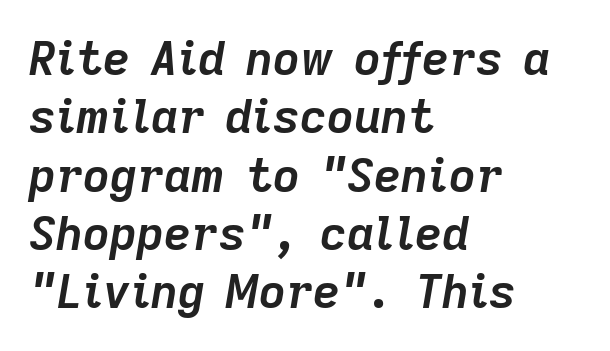
Which margin do the lines hug? The left one — the right edge is uneven. Style check: oblique. Words float on clear page, feet unadorned. Heft: maximum for text — a bold.
